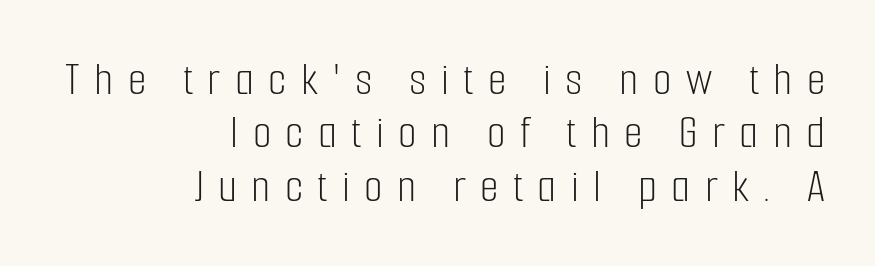
The image shows 48 px light, condensed sans-serif type, upright; set right-aligned, tight line spacing (1.11x), unusually wide letter spacing (+0.3 em), not underlined; low stroke contrast and a medium x-height.
